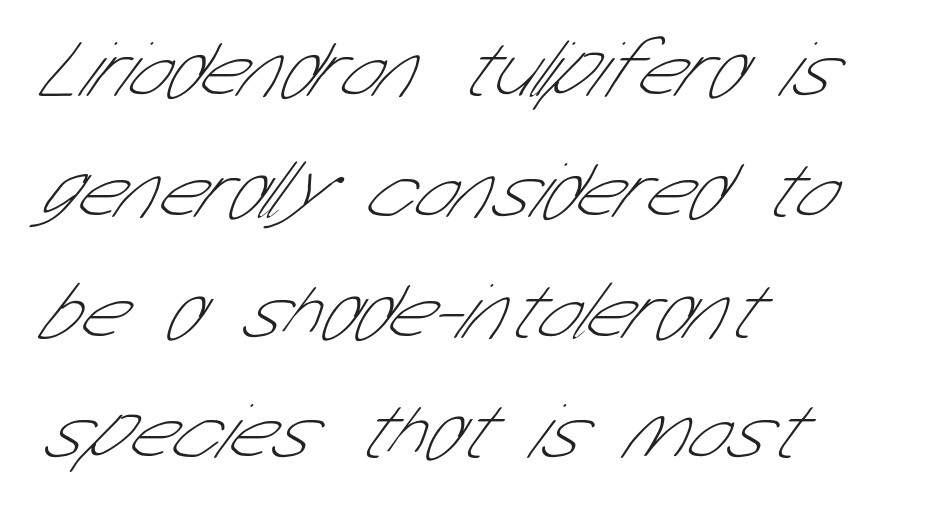
The image shows 80 px thin, condensed sans-serif type; set left-aligned, normal line spacing (1.51x), normal letter spacing, not underlined; low stroke contrast and a medium x-height.
